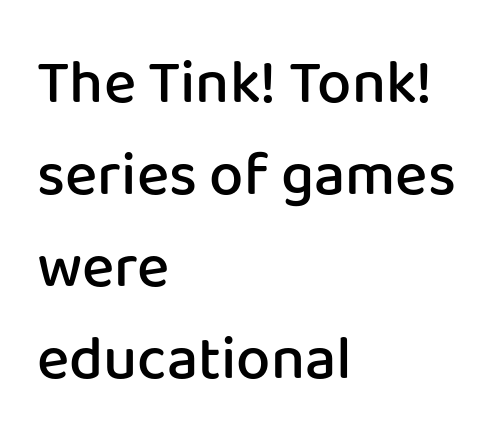
Each glyph is drawn with semibold strokes, heavier than normal yet not fully bold. A normal amount of white space separates one row of letters from the next. In terms of posture, this sample is upright. Think of a printed novel: that variable character pitch is what you see here. Nope, no serifs anywhere on these letters. The space beneath each line is pristine and unruled.
